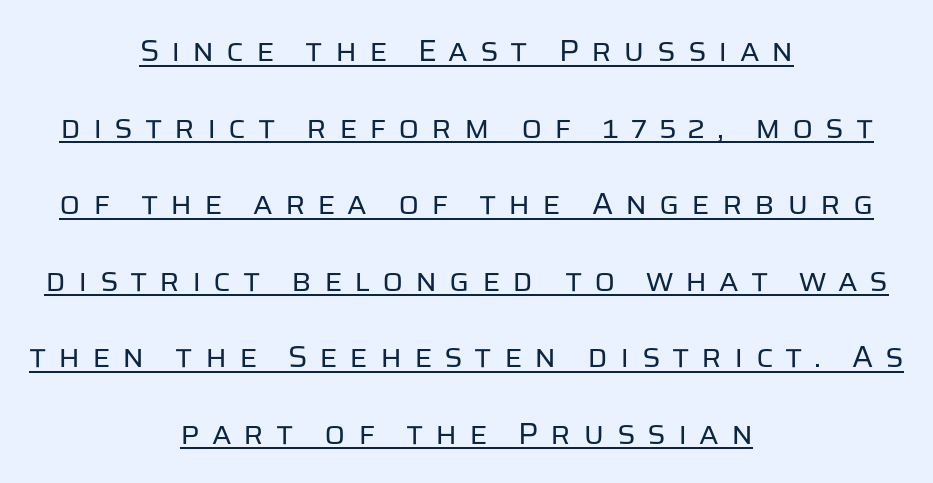
Q: Is the text bold? A: No.
Q: Is the text italic (slanted)? A: No, it is upright.
Q: Is the typeface a serif or a sans-serif typeface? A: Sans-serif.
Q: Is the text underlined? A: Yes.
Q: How is the paragraph aligned? A: Centered.
Q: Is the spacing between letters normal or unusually wide? A: Unusually wide.
Q: Is the spacing between lines tight, normal or loose? A: Loose.
Q: Width (condensed, normal, or wide)? A: Normal.
Q: Stroke contrast? A: Low.
Q: x-height? A: Large.
Q: Monospaced? A: No.
